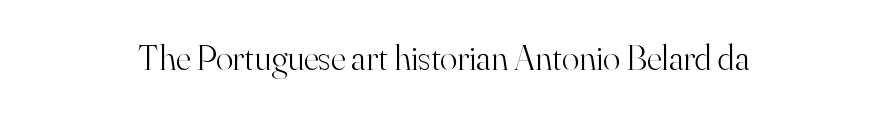
The image shows 36 px light serif type, upright; set centered, normal letter spacing, not underlined; high stroke contrast and a small x-height.
